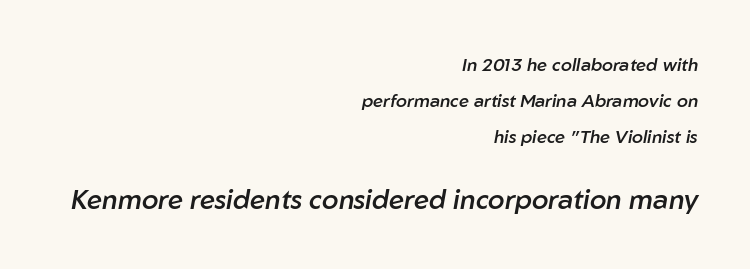
{"italic": "yes", "lean": "right", "slant_degrees": 10, "bold": "semi", "underline": "no", "align": "right", "line_spacing": "loose", "line_spacing_ratio": 1.99, "letter_spacing": "normal", "letter_spacing_em": 0.0, "larger_block": "second", "size_ratio": 1.5, "glyph_px": 27}
